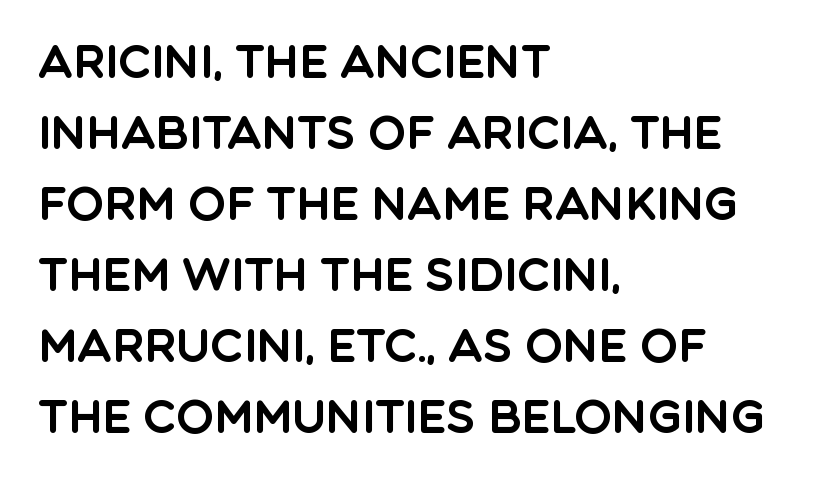
A typesetter would mark this as roman, not italic. To sum up the face: it is a sans, with no serifs. Varying glyph widths throughout — classic text-font behaviour. Rule under the text: the space is simply empty.
